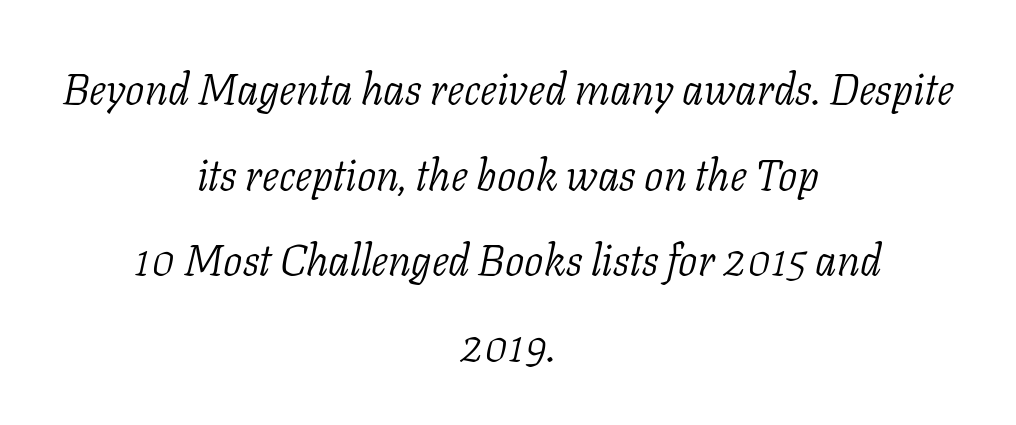
Has an underline been added? It has not. The passage shown leans; its letterforms are oblique. One-word summary of the alignment: center. These lines are composed in type with serifs. Caption: standard tracking, unaltered.
